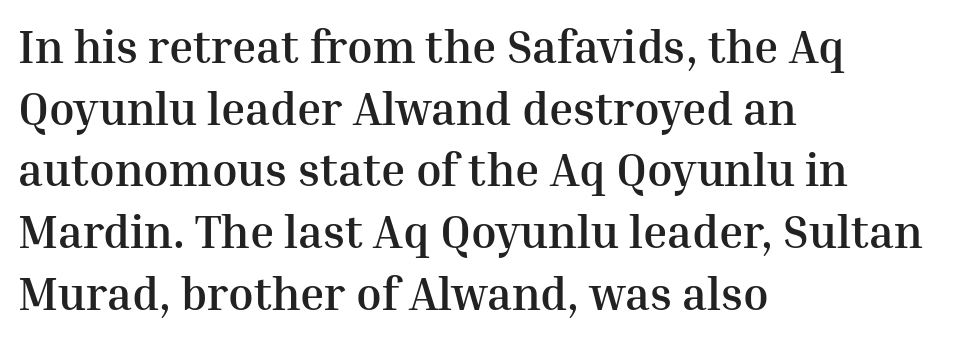
{"serif": "yes", "italic": "no", "bold": "yes", "weight": "semibold", "width": "normal", "stroke_contrast": "medium", "x_height": "medium", "monospaced": "no", "underline": "no", "align": "left", "line_spacing": "normal", "line_spacing_ratio": 1.34, "letter_spacing": "normal", "letter_spacing_em": 0.0, "glyph_px": 46}
